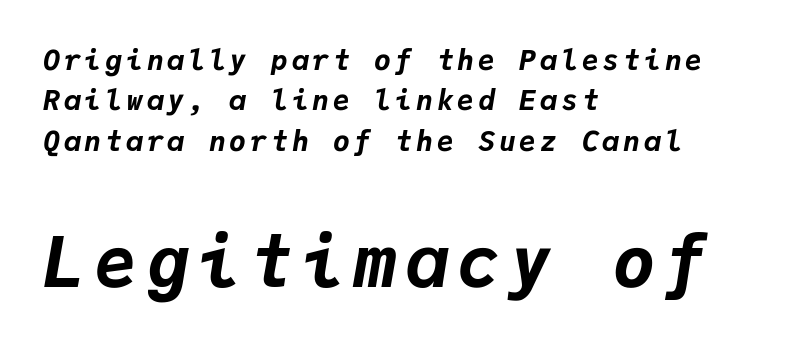
These lines carry a lot of weight — the face is fully bold. Glance below the letters and you will spot only blank space. Each letter, wide or thin by design, is forced into the same width here. Notice how descenders clear the ascenders below comfortably — that's standard leading.
